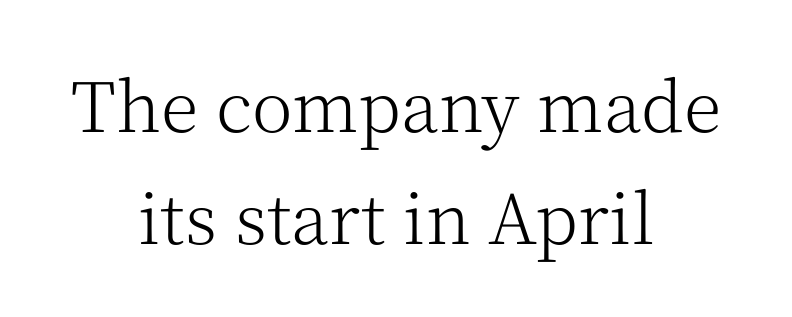
Classification — serif. Alignment: centered. Reading down the column, the eye jumps a familiar distance to each next line. Words appear dense and cohesive because spacing is normal. Every character sits straight up, as roman type does. A light-to-regular cut is what we see here.
